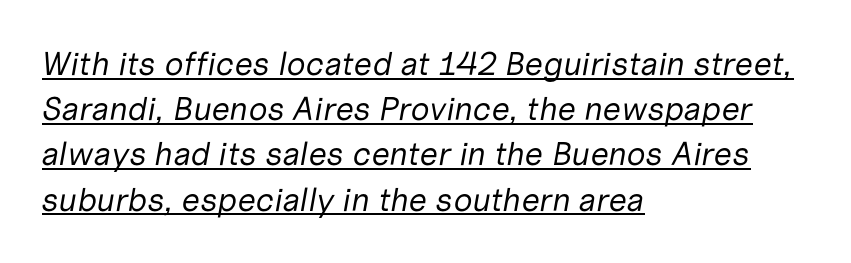
{"italic": "yes", "lean": "right", "slant_degrees": 10, "bold": "no", "weight": "regular", "width": "normal", "stroke_contrast": "low", "x_height": "medium", "monospaced": "no", "underline": "yes", "align": "left", "line_spacing": "normal", "line_spacing_ratio": 1.37, "letter_spacing": "normal", "letter_spacing_em": 0.0, "glyph_px": 33}
